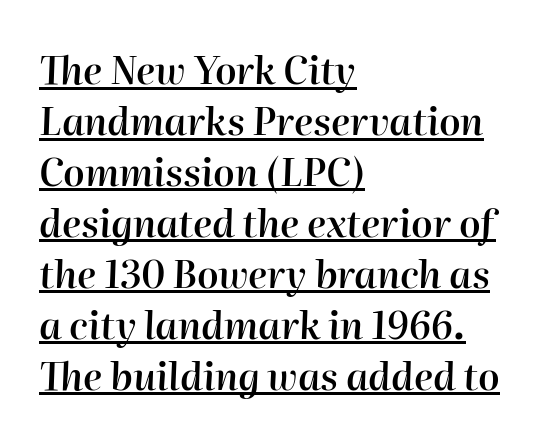
The image shows 38 px semibold type, italic (leaning right); set left-aligned, normal line spacing (1.34x), normal letter spacing, underlined; high stroke contrast and a medium x-height.
